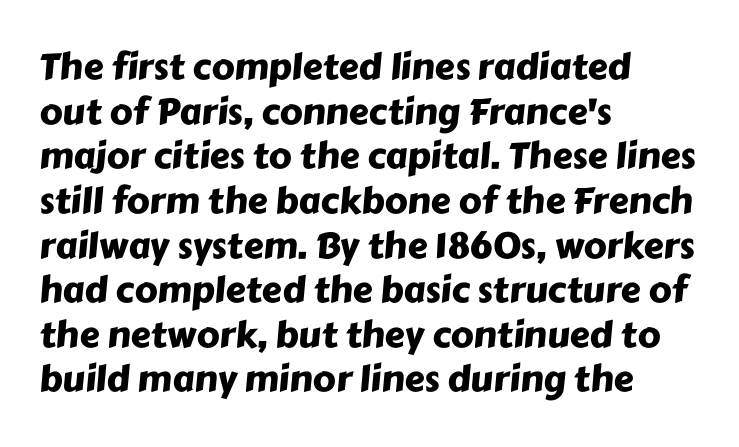
{"serif": "no", "width": "normal", "stroke_contrast": "low", "x_height": "medium", "monospaced": "no", "underline": "no", "align": "left", "line_spacing_ratio": 1.24, "letter_spacing": "normal", "letter_spacing_em": 0.0, "glyph_px": 36}
